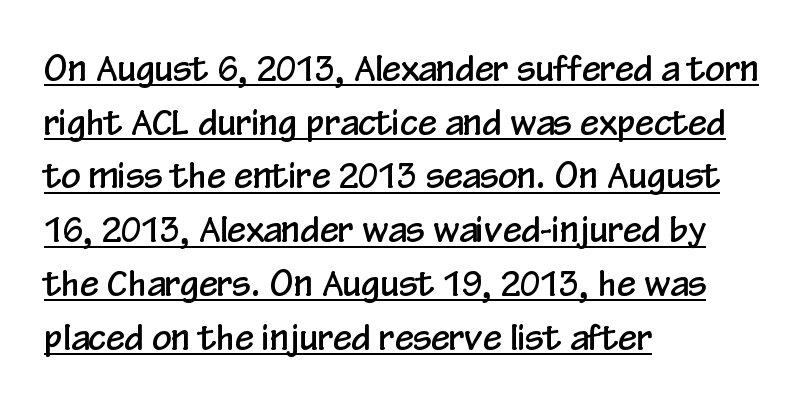
Proportional: the letters do not fall into vertical columns. Examine the stroke ends and you'll find no serifs. These characters rest on top of a visible drawn line. Does extra space separate the letters? No, they use regular spacing.
